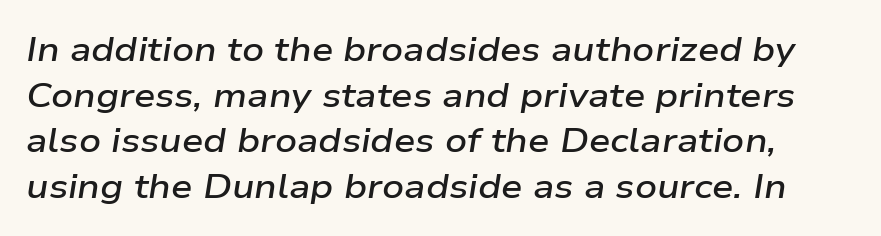
The letters advance in unequal steps, a hallmark of proportional type. Notice the strokes are somewhat thickened but not fully heavy: this is a semibold. Underlining? Definitely not there. Honestly, the letter spacing is just normal — you wouldn't notice it.
